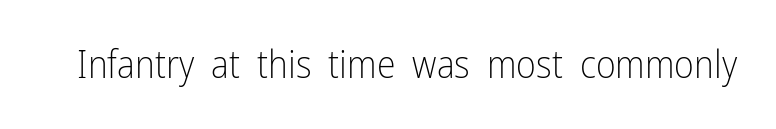
The image shows 38 px light, condensed sans-serif type, upright; set normal letter spacing, not underlined; low stroke contrast and a medium x-height.
